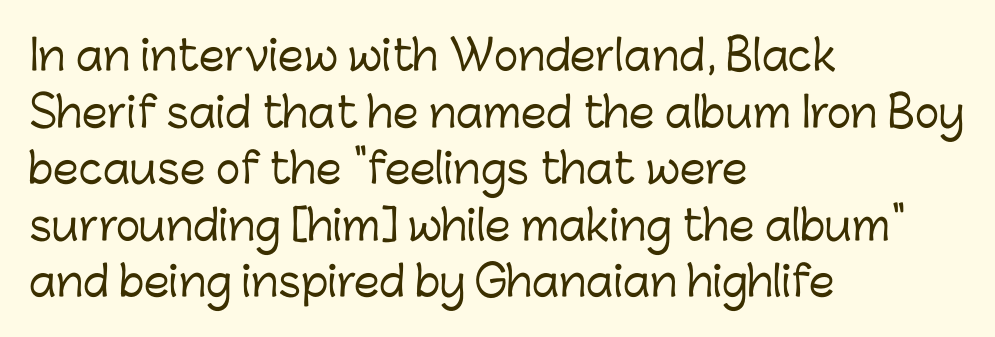
Q: Is the text italic (slanted)? A: No, it is upright.
Q: Is the typeface a serif or a sans-serif typeface? A: Sans-serif.
Q: Is the text underlined? A: No.
Q: How is the paragraph aligned? A: Left-aligned.
Q: Is the spacing between letters normal or unusually wide? A: Normal.
Q: Is the spacing between lines tight, normal or loose? A: Normal.
Q: Width (condensed, normal, or wide)? A: Normal.
Q: Stroke contrast? A: Low.
Q: x-height? A: Medium.
Q: Monospaced? A: No.
